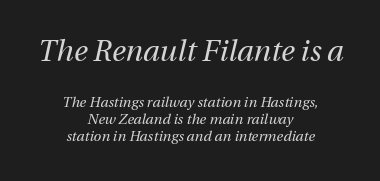
The image shows 29 px regular-weight type, italic (leaning right); set centered, line spacing 1.23x, normal letter spacing, not underlined; the first (top) block is 2.07x larger; medium stroke contrast and a medium x-height.
